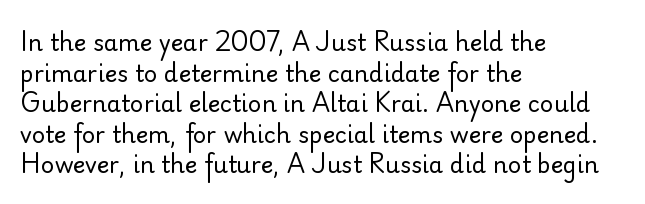
{"italic": "no", "bold": "no", "underline": "no", "align": "left", "line_spacing": "normal", "line_spacing_ratio": 1.33, "letter_spacing": "normal", "letter_spacing_em": 0.0, "glyph_px": 23}
